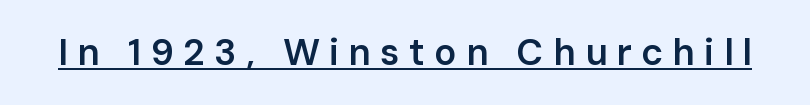
You can tell from the bare stems that sans-serif type was used. The words here are underlined. Look at the stroke-to-counter ratio: somewhat heavy, a semibold. The line texture is sparse and dotted thanks to wide tracking.
